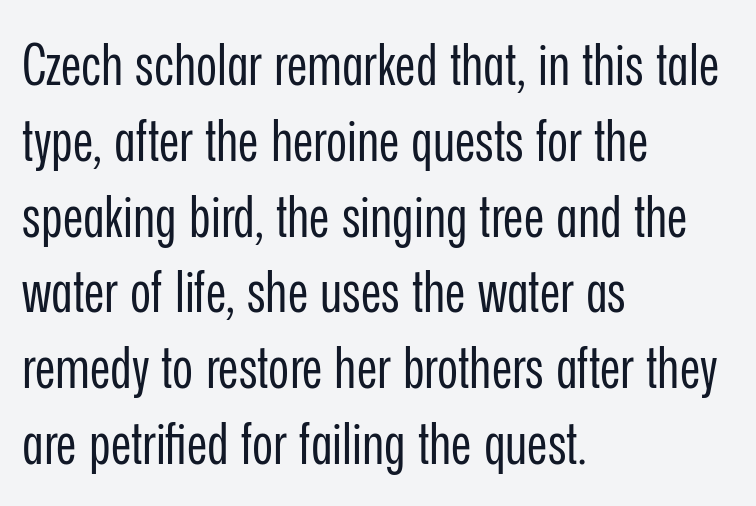
{"serif": "no", "italic": "no", "bold": "no", "weight": "regular", "width": "condensed", "stroke_contrast": "low", "x_height": "medium", "monospaced": "no", "underline": "no", "align": "left", "line_spacing": "normal", "line_spacing_ratio": 1.33, "letter_spacing": "normal", "letter_spacing_em": 0.0, "glyph_px": 57}
